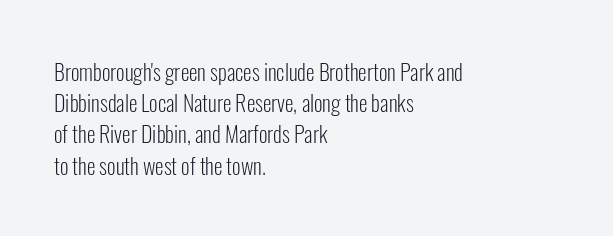
Every row of glyphs begins at an identical x-position on the left. The typesetting does not lean heavy: it is not bold. One glance says typical: line gaps are just what's usual. Underlining? Definitely not there.
